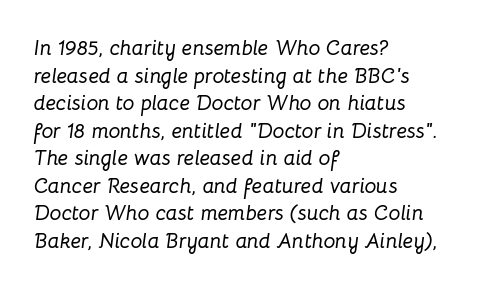
Q: Is the text italic (slanted)? A: Yes, it leans right by about 8 degrees.
Q: Is the text underlined? A: No.
Q: How is the paragraph aligned? A: Left-aligned.
Q: Is the spacing between letters normal or unusually wide? A: Normal.
Q: Is the spacing between lines tight, normal or loose? A: Normal.
